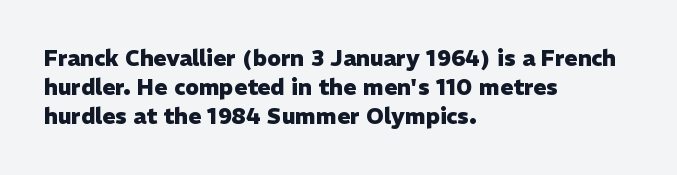
Q: Is the text bold? A: Yes.
Q: Is the text italic (slanted)? A: No, it is upright.
Q: Is the text underlined? A: No.
Q: How is the paragraph aligned? A: Left-aligned.
Q: Is the spacing between letters normal or unusually wide? A: Normal.
Q: Is the spacing between lines tight, normal or loose? A: Normal.
